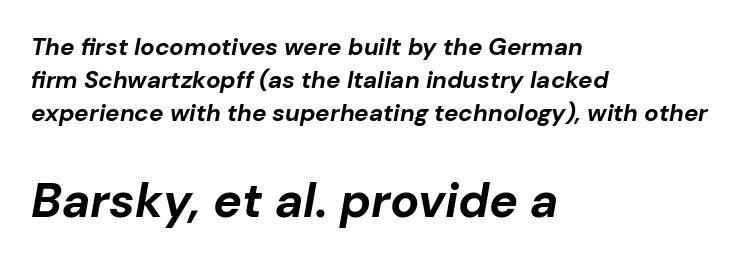
{"italic": "yes", "lean": "right", "slant_degrees": 10, "bold": "yes", "weight": "bold", "width": "normal", "stroke_contrast": "low", "x_height": "medium", "monospaced": "no", "underline": "no", "align": "left", "line_spacing": "normal", "line_spacing_ratio": 1.38, "letter_spacing": "normal", "letter_spacing_em": 0.0, "larger_block": "second", "size_ratio": 2.0, "glyph_px": 48}
